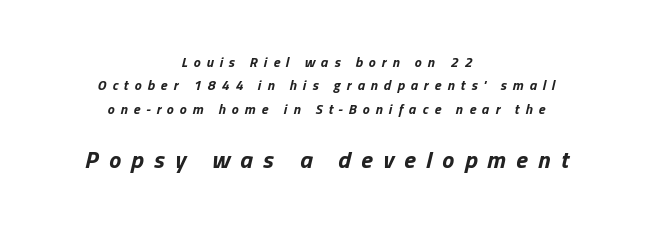
Pretty heavy lettering here — definitely bold. The lines sit at an ordinary, default distance from one another. If you drew a line through each stem, it would be angled. Students, note that the glyphs here are deliberately spaced far apart.
